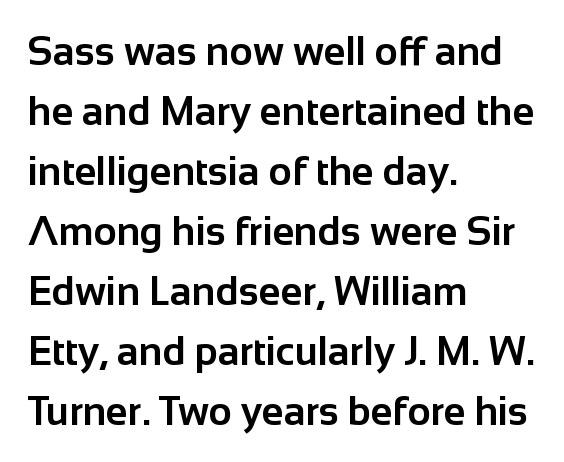
Evenly set lines give the paragraph a standard silhouette. Does the lettering tilt? It doesn't — this is upright. Heft: maximum for text — a bold. These lines stack with their left ends in a neat column. Spacing between characters is what you'd get straight out of the box.
